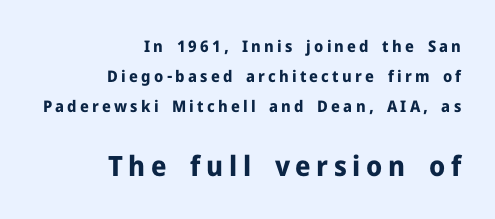
You could not count columns in this text — the font is proportionally spaced. The area under the type is left untouched. A typesetter would call this heavily tracked-out type. This rendering uses right alignment, leaving the left contour irregular. Letterform terminals end flat and unadorned throughout the passage.
